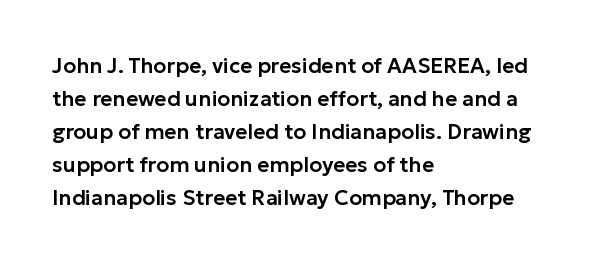
The image shows 21 px text type, upright; set left-aligned, normal line spacing (1.57x), normal letter spacing, not underlined.
